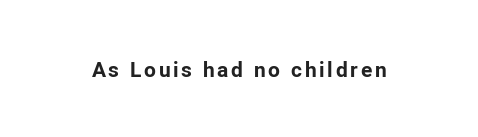
{"italic": "no", "bold": "yes", "underline": "no", "glyph_px": 21}
